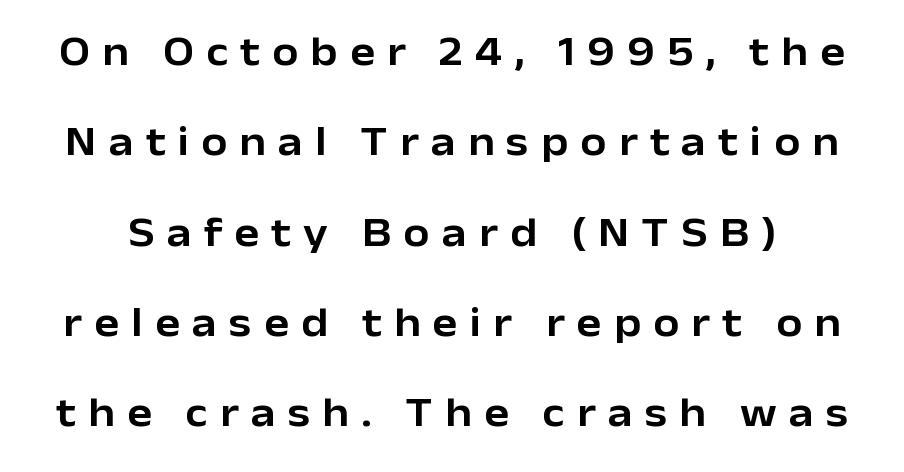
This sample uses a sans-serif face. Glyph-to-glyph distance is far greater than everyday printed text. Has an underline been added? It has not. Notice the wide empty band between every row — that's loose leading.
